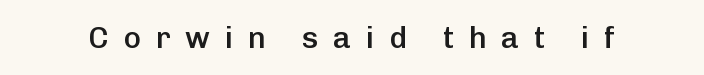
I'd call this a sans setting — the letters go barefoot. The space beneath each line is pristine and unruled. Is the type bold? Partly — it's a semibold, heavier than regular but not fully bold. Observe the wide spacing: letters keep a clear distance from each other. The font's upright variant was chosen for this text.
